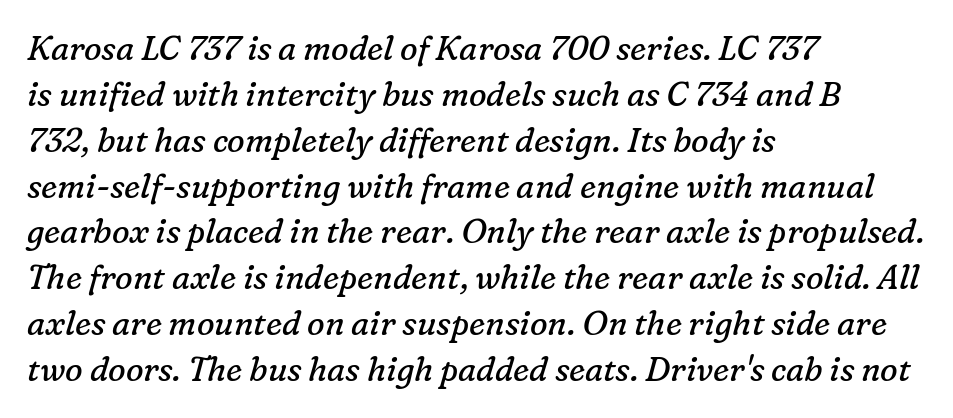
{"serif": "yes", "italic": "yes", "lean": "right", "slant_degrees": 16, "bold": "no", "weight": "regular", "width": "normal", "stroke_contrast": "low", "x_height": "medium", "monospaced": "no", "underline": "no", "align": "left", "line_spacing": "normal", "line_spacing_ratio": 1.39, "letter_spacing": "normal", "letter_spacing_em": 0.0, "glyph_px": 33}
